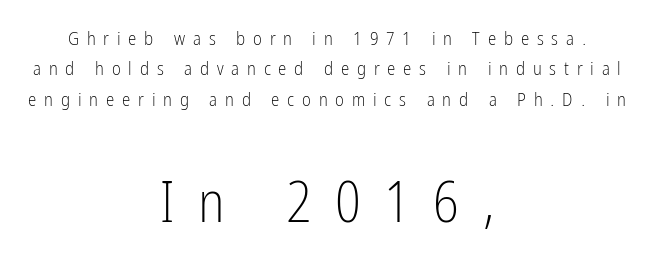
The image shows 57 px light, condensed sans-serif type, upright; set centered, normal line spacing (1.6x), unusually wide letter spacing (+0.41 em), not underlined; the second (bottom) block is 3.0x larger; low stroke contrast and a medium x-height.
